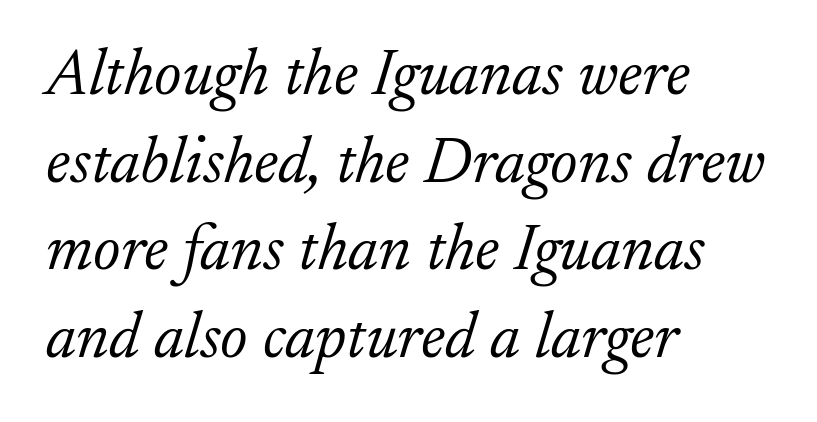
The image shows 65 px light serif type, italic (leaning right); set left-aligned, normal line spacing (1.35x), normal letter spacing, not underlined; low stroke contrast and a small x-height.
